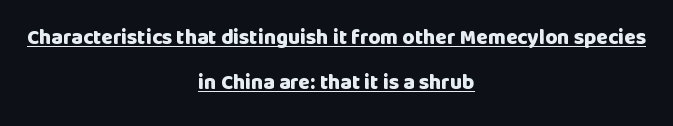
Q: Is the text bold? A: Yes.
Q: Is the text italic (slanted)? A: No, it is upright.
Q: Is the text underlined? A: Yes.
Q: How is the paragraph aligned? A: Centered.
Q: Is the spacing between letters normal or unusually wide? A: Normal.
Q: Is the spacing between lines tight, normal or loose? A: Loose.
